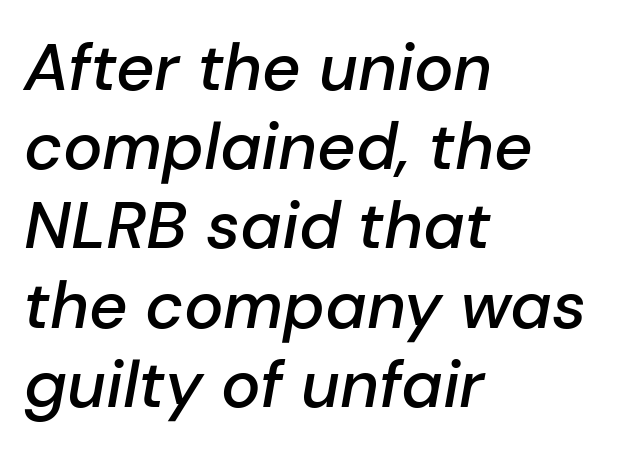
{"italic": "yes", "lean": "right", "slant_degrees": 10, "bold": "semi", "weight": "semibold", "width": "normal", "stroke_contrast": "low", "x_height": "medium", "monospaced": "no", "underline": "no", "align": "left", "line_spacing_ratio": 1.2, "letter_spacing": "normal", "letter_spacing_em": 0.0, "glyph_px": 66}
